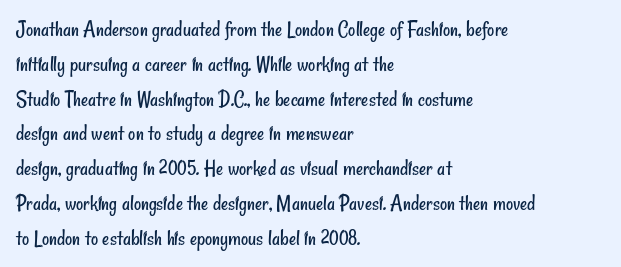
Q: Is the text bold? A: No.
Q: Is the text underlined? A: No.
Q: How is the paragraph aligned? A: Left-aligned.
Q: Is the spacing between letters normal or unusually wide? A: Normal.
Q: Is the spacing between lines tight, normal or loose? A: Normal.
